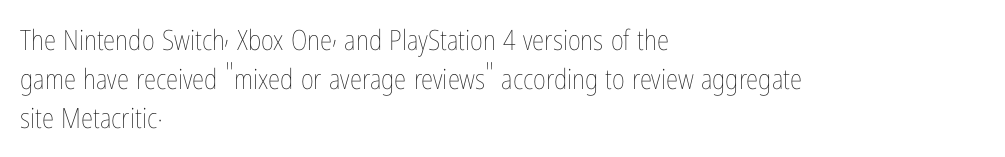
{"italic": "no", "bold": "no", "weight": "thin", "width": "condensed", "stroke_contrast": "low", "x_height": "medium", "monospaced": "no", "underline": "no", "align": "left", "line_spacing": "normal", "line_spacing_ratio": 1.39, "letter_spacing": "normal", "letter_spacing_em": 0.0, "glyph_px": 28}
